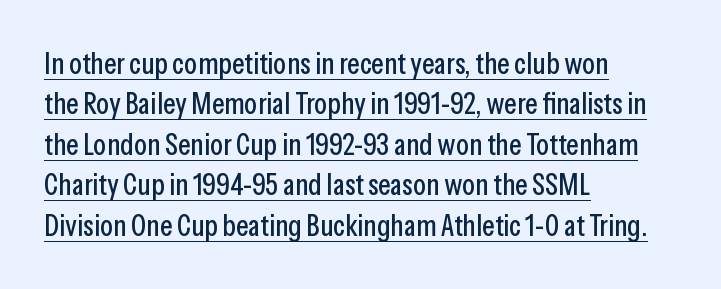
{"serif": "no", "italic": "no", "width": "condensed", "stroke_contrast": "low", "x_height": "medium", "monospaced": "no", "underline": "yes", "align": "left", "line_spacing": "normal", "line_spacing_ratio": 1.35, "letter_spacing": "normal", "letter_spacing_em": 0.0, "glyph_px": 30}
